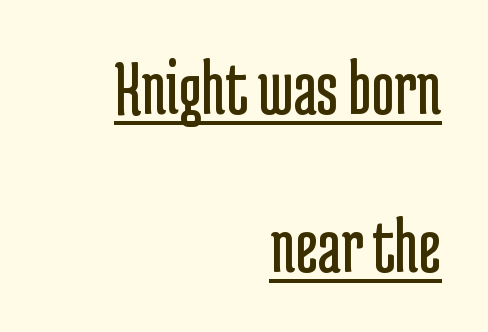
The image shows 79 px regular-weight, condensed sans-serif type, upright; set right-aligned, loose line spacing (2.0x), normal letter spacing, underlined; low stroke contrast and a medium x-height.
